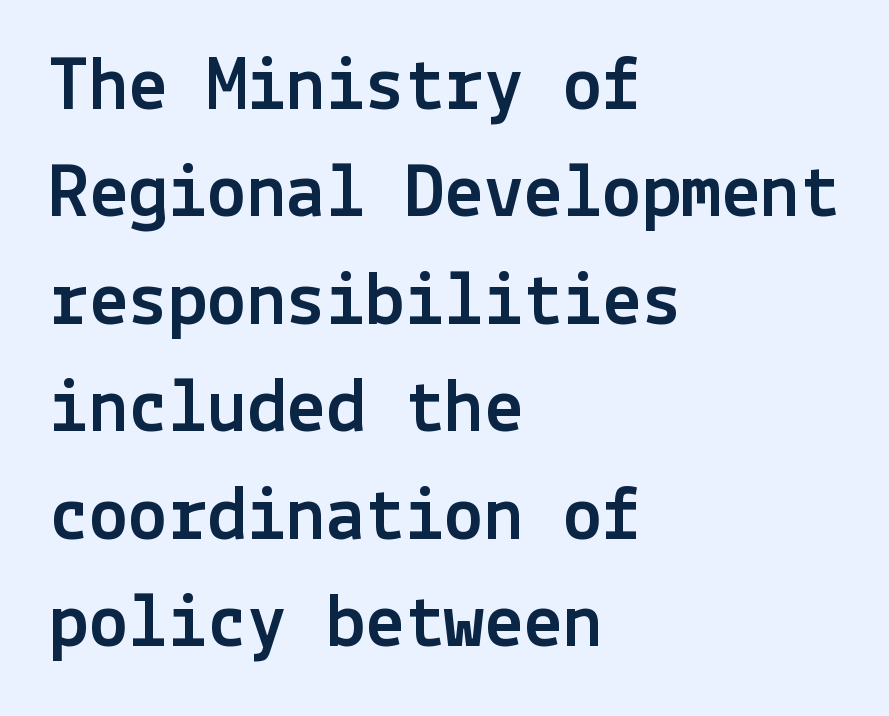
This rendering uses left alignment, leaving the right contour irregular. Each row of text sits above clean, open space. What kind of face is this? One without serifs — a sans. The lettering stays uniformly vertical, giving the passage a roman look. These lines keep a tight, regular rhythm from letter to letter.
